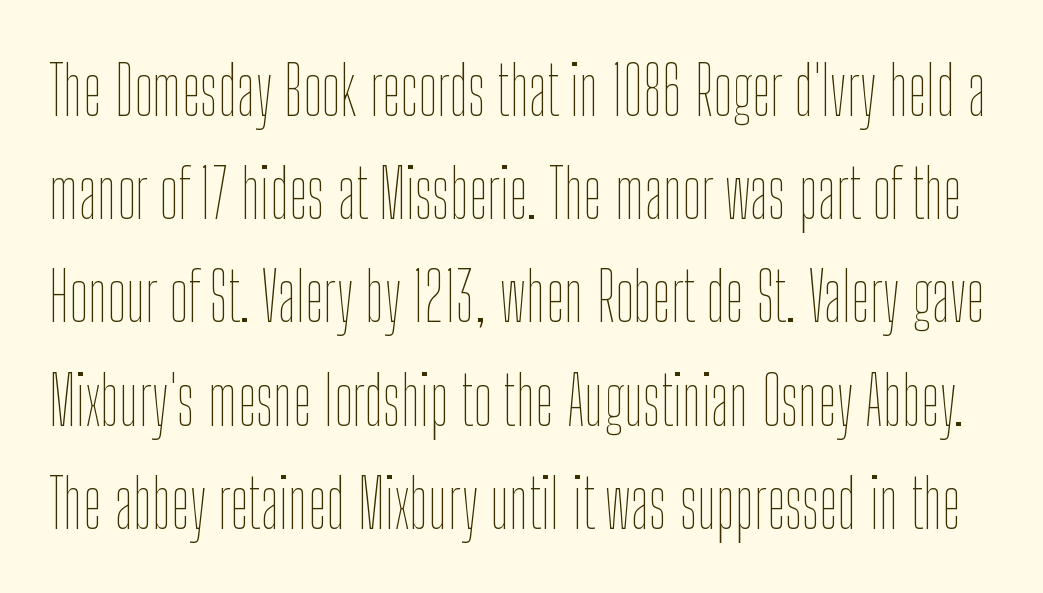
Q: Is the text bold? A: No.
Q: Is the text italic (slanted)? A: No, it is upright.
Q: Is the text underlined? A: No.
Q: Is the spacing between letters normal or unusually wide? A: Normal.
Q: Is the spacing between lines tight, normal or loose? A: Normal.
Q: Width (condensed, normal, or wide)? A: Condensed.
Q: Stroke contrast? A: Low.
Q: x-height? A: Medium.
Q: Monospaced? A: No.
